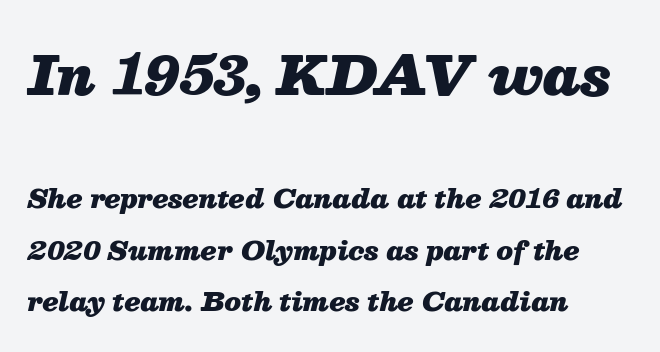
The image shows 53 px heavy type, italic (leaning right); set left-aligned, loose line spacing (1.98x), normal letter spacing, not underlined; the first (top) block is 2.04x larger; medium stroke contrast and a medium x-height.
